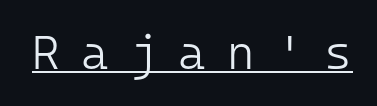
The weight would be labelled regular, book, light, or lighter still. Ascenders rise straight up at ninety degrees. This is underlined copy, the kind a proofreader might mark for attention. Letter spacing: wide. Type style note: lacks serifs.
